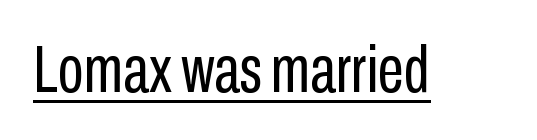
{"serif": "no", "italic": "no", "bold": "no", "weight": "regular", "width": "condensed", "stroke_contrast": "low", "x_height": "medium", "monospaced": "no", "underline": "yes", "letter_spacing": "normal", "letter_spacing_em": 0.0, "glyph_px": 67}
